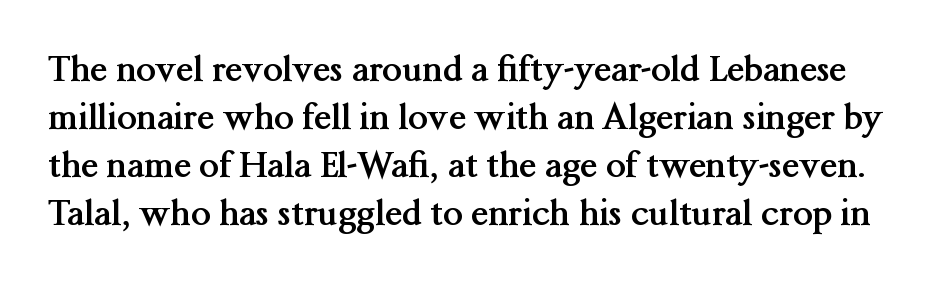
The image shows 35 px semibold serif type, upright; set normal line spacing (1.37x), normal letter spacing, not underlined; medium stroke contrast and a medium x-height.
